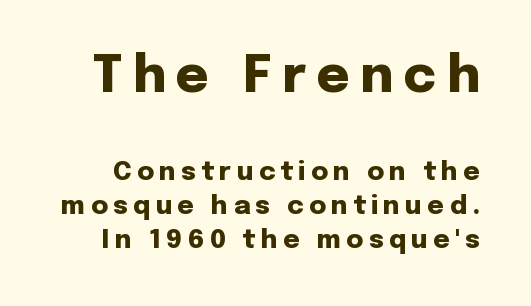
The image shows 51 px heavy sans-serif type, upright; set normal line spacing (1.31x), unusually wide letter spacing (+0.2 em), not underlined; the first (top) block is 1.96x larger; low stroke contrast and a medium x-height.
